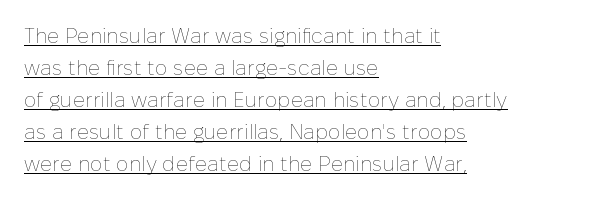
The image shows 21 px text type, upright; set left-aligned, normal line spacing (1.52x), normal letter spacing, underlined.
